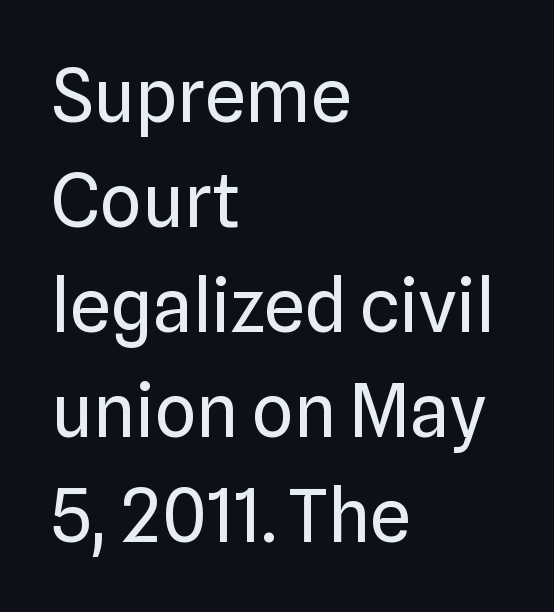
{"serif": "no", "italic": "no", "bold": "no", "weight": "regular", "width": "normal", "stroke_contrast": "low", "x_height": "medium", "monospaced": "no", "underline": "no", "align": "left", "line_spacing": "normal", "line_spacing_ratio": 1.44, "letter_spacing": "normal", "letter_spacing_em": 0.0, "glyph_px": 73}
